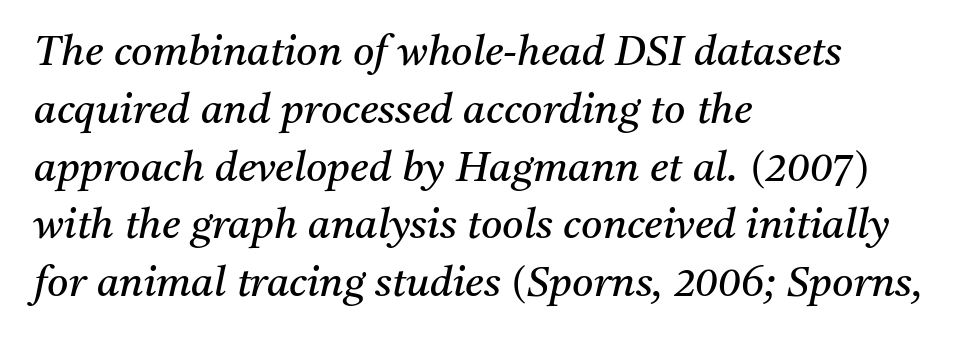
The image shows 41 px regular-weight serif type, italic (leaning right); set left-aligned, normal line spacing (1.41x), normal letter spacing, not underlined; medium stroke contrast and a medium x-height.
